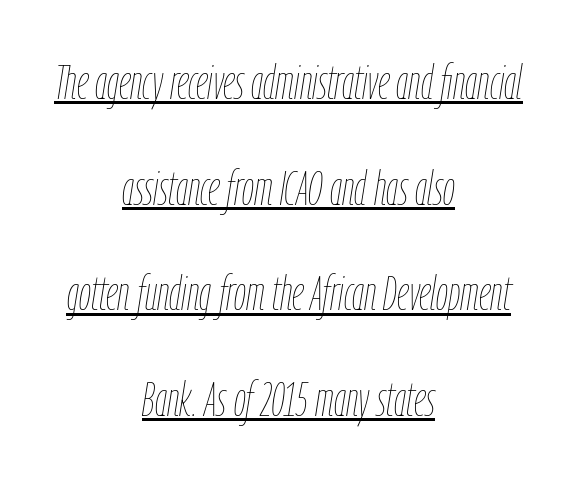
The image shows 48 px thin, condensed type, italic (leaning right); set centered, loose line spacing (2.2x), normal letter spacing, underlined; low stroke contrast and a medium x-height.
